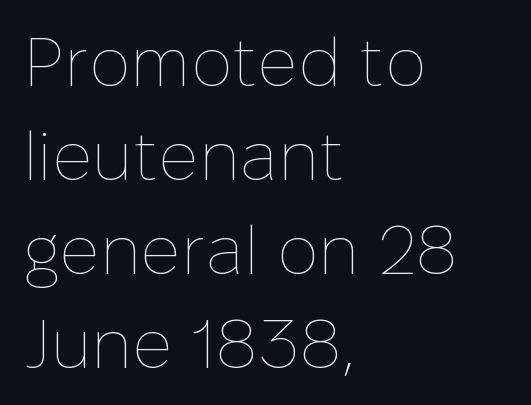
Q: Is the text bold? A: No.
Q: Is the text italic (slanted)? A: No, it is upright.
Q: Is the text underlined? A: No.
Q: How is the paragraph aligned? A: Left-aligned.
Q: Is the spacing between letters normal or unusually wide? A: Normal.
Q: Is the spacing between lines tight, normal or loose? A: Normal.
Q: Width (condensed, normal, or wide)? A: Normal.
Q: Stroke contrast? A: Low.
Q: x-height? A: Medium.
Q: Monospaced? A: No.
